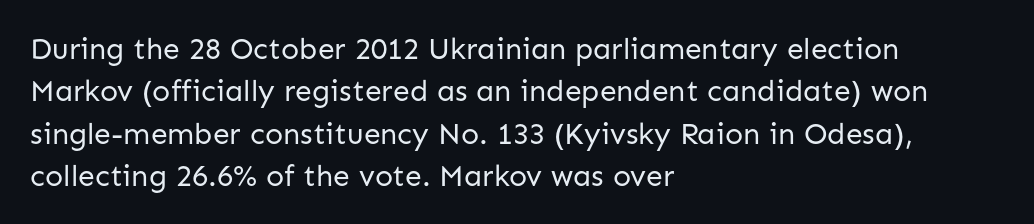
Q: Is the text bold? A: No.
Q: Is the text italic (slanted)? A: No, it is upright.
Q: Is the typeface a serif or a sans-serif typeface? A: Sans-serif.
Q: Is the text underlined? A: No.
Q: How is the paragraph aligned? A: Left-aligned.
Q: Is the spacing between letters normal or unusually wide? A: Normal.
Q: Is the spacing between lines tight, normal or loose? A: Normal.
Q: Width (condensed, normal, or wide)? A: Normal.
Q: Stroke contrast? A: Low.
Q: x-height? A: Medium.
Q: Monospaced? A: No.
